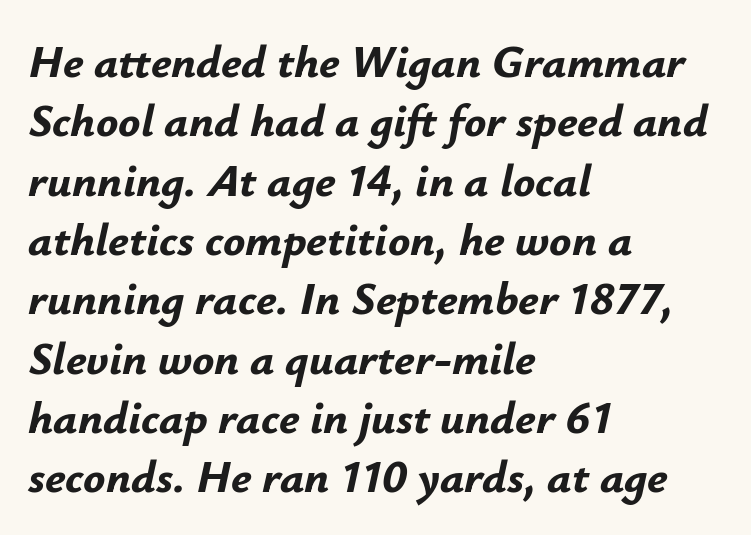
Compared with an ordinary text face, these strokes are far heavier — a full bold. Descender tails drop into unmarked territory. Leftover space on each line is placed entirely after the last word. This sample has the flowing, uneven cadence of proportional lettering. Inter-character spacing is left at the font's built-in metrics. The rendering applies a slant to the glyphs.
